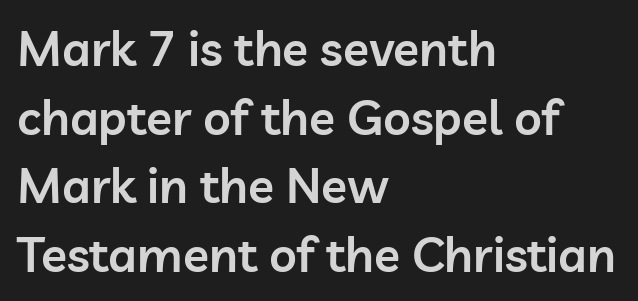
{"serif": "no", "italic": "no", "bold": "semi", "weight": "semibold", "width": "normal", "stroke_contrast": "low", "x_height": "medium", "monospaced": "no", "underline": "no", "align": "left", "line_spacing": "normal", "line_spacing_ratio": 1.43, "letter_spacing": "normal", "letter_spacing_em": 0.0, "glyph_px": 48}
